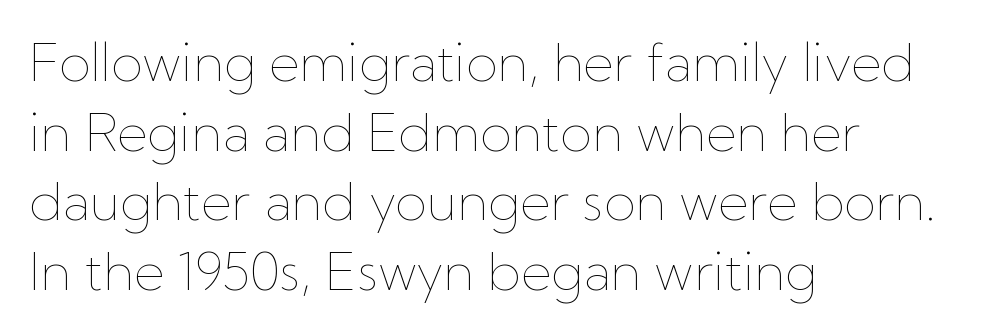
Q: Is the text bold? A: No.
Q: Is the text italic (slanted)? A: No, it is upright.
Q: Is the text underlined? A: No.
Q: How is the paragraph aligned? A: Left-aligned.
Q: Is the spacing between letters normal or unusually wide? A: Normal.
Q: Is the spacing between lines tight, normal or loose? A: Normal.
Q: Width (condensed, normal, or wide)? A: Normal.
Q: Stroke contrast? A: Low.
Q: x-height? A: Medium.
Q: Monospaced? A: No.
